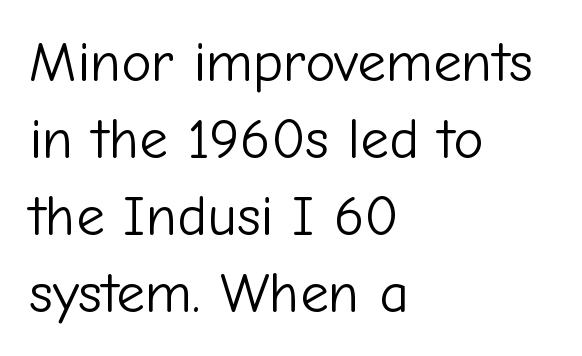
The image shows 57 px light sans-serif type, upright; set left-aligned, normal line spacing (1.35x), normal letter spacing, not underlined; low stroke contrast and a medium x-height.
